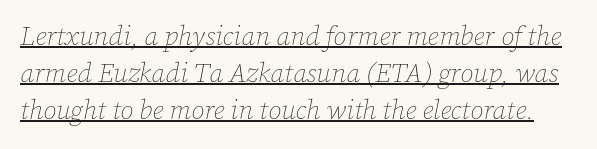
{"italic": "yes", "lean": "right", "slant_degrees": 12, "bold": "no", "underline": "yes", "line_spacing": "normal", "line_spacing_ratio": 1.37, "letter_spacing": "normal", "letter_spacing_em": 0.0, "glyph_px": 27}
